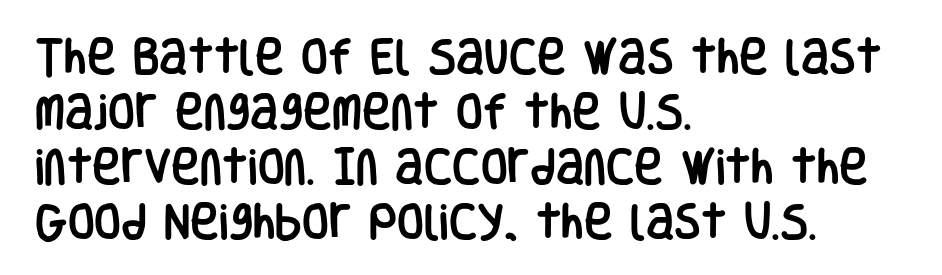
The image shows 39 px condensed sans-serif type, upright; set left-aligned, normal line spacing (1.41x), normal letter spacing, not underlined; low stroke contrast and a large x-height.
